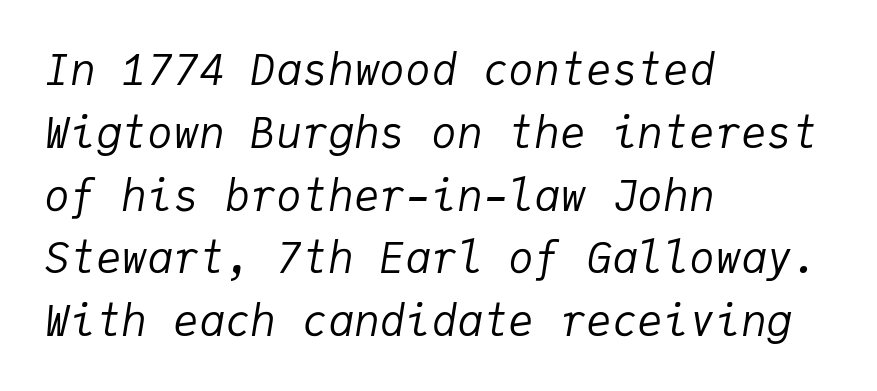
The image shows 43 px regular-weight type, italic (leaning right), monospaced; set left-aligned, normal line spacing (1.46x), normal letter spacing, not underlined; low stroke contrast and a medium x-height.
